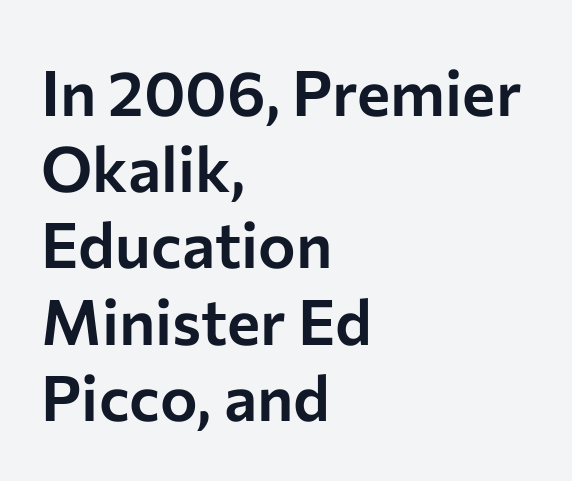
Decoration check: the copy has no underline. The face used here is proportionally spaced, like ordinary book or web type. The line texture is even and compact thanks to regular tracking. Notice how the passage keeps a crisp vertical edge on the left only.
